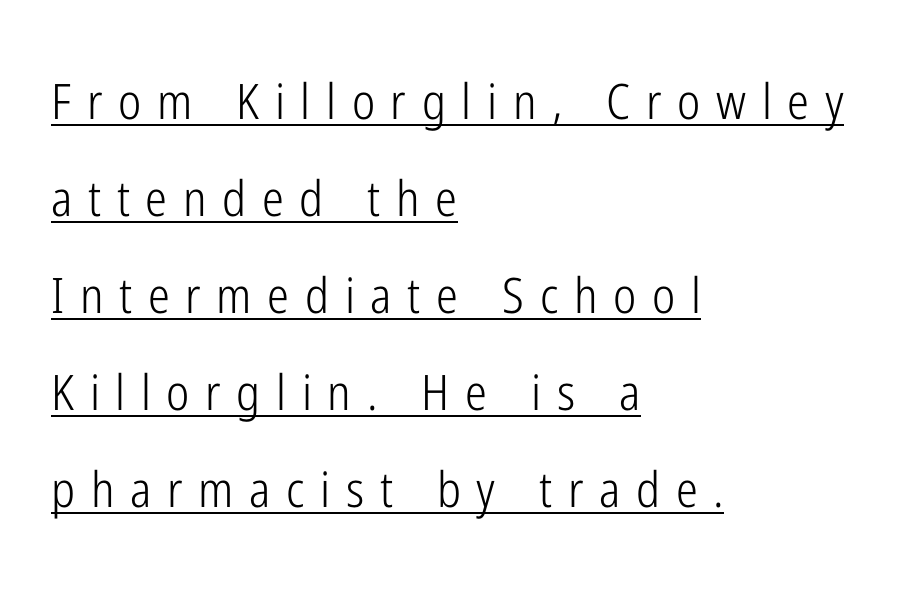
The lettering stays uniformly vertical, giving the passage a roman look. Each new line begins a long way beneath the previous one. A continuous stroke trails under the words, as in a hyperlink. The rendering inserts visible extra space after every character.
